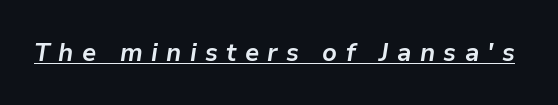
{"italic": "yes", "lean": "right", "slant_degrees": 9, "bold": "yes", "underline": "yes", "letter_spacing": "wide", "letter_spacing_em": 0.32, "glyph_px": 26}
